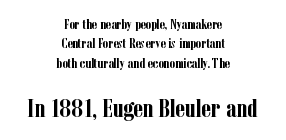
Q: Is the text bold? A: Yes.
Q: Is the text italic (slanted)? A: No, it is upright.
Q: Is the text underlined? A: No.
Q: How is the paragraph aligned? A: Centered.
Q: Is the spacing between letters normal or unusually wide? A: Normal.
Q: Is the spacing between lines tight, normal or loose? A: Normal.
Q: Which block of text is set in a larger size, the first (top) or the second (bottom)? A: The second (bottom) one.
